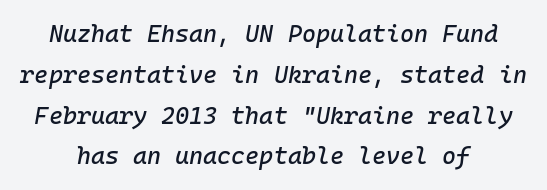
Q: Is the text italic (slanted)? A: Yes, it leans right by about 10 degrees.
Q: Is the text underlined? A: No.
Q: How is the paragraph aligned? A: Centered.
Q: Is the spacing between letters normal or unusually wide? A: Normal.
Q: Is the spacing between lines tight, normal or loose? A: Normal.
